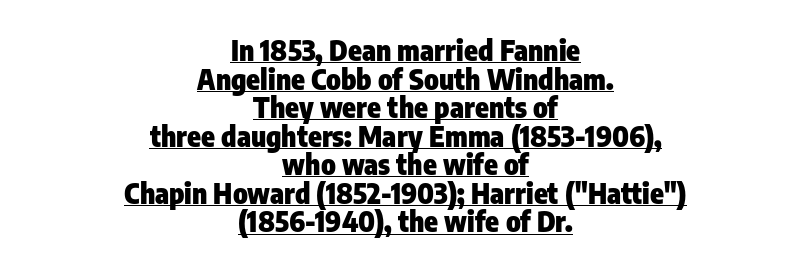
Does the lettering tilt? It doesn't — this is upright. The line-height multiplier appears low, near solid setting. Has an underline been added? It has. Each letter keeps its own natural width here, so spacing adapts to shape. The characters look thick and weighty, a clear bold.
